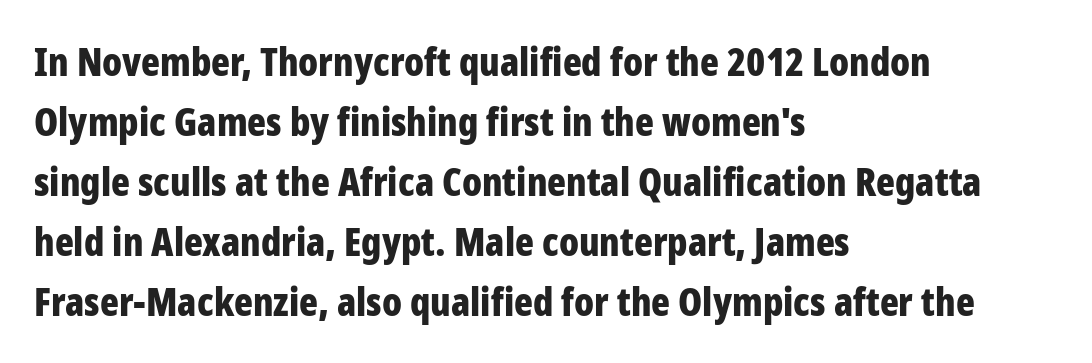
Q: Is the text bold? A: Yes.
Q: Is the text italic (slanted)? A: No, it is upright.
Q: Is the typeface a serif or a sans-serif typeface? A: Sans-serif.
Q: Is the text underlined? A: No.
Q: How is the paragraph aligned? A: Left-aligned.
Q: Is the spacing between letters normal or unusually wide? A: Normal.
Q: Is the spacing between lines tight, normal or loose? A: Normal.
Q: Width (condensed, normal, or wide)? A: Condensed.
Q: Stroke contrast? A: Low.
Q: x-height? A: Medium.
Q: Monospaced? A: No.
